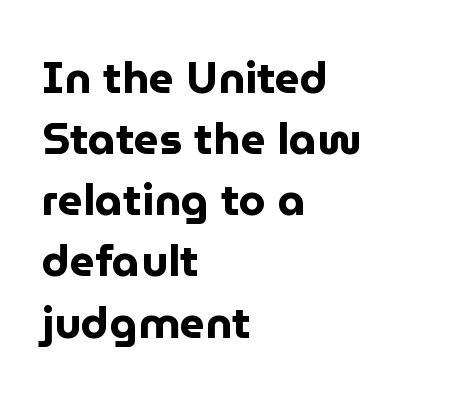
{"serif": "no", "italic": "no", "bold": "yes", "weight": "bold", "width": "normal", "stroke_contrast": "low", "x_height": "medium", "monospaced": "no", "underline": "no", "align": "left", "line_spacing": "normal", "line_spacing_ratio": 1.39, "letter_spacing": "normal", "letter_spacing_em": 0.0, "glyph_px": 44}
